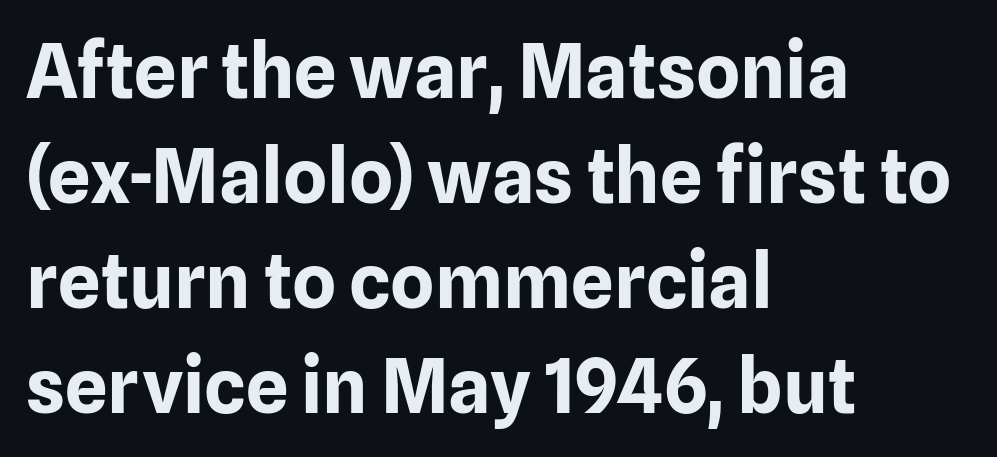
{"serif": "no", "italic": "no", "bold": "yes", "weight": "bold", "width": "normal", "stroke_contrast": "low", "x_height": "medium", "monospaced": "no", "underline": "no", "align": "left", "line_spacing": "normal", "line_spacing_ratio": 1.4, "letter_spacing": "normal", "letter_spacing_em": 0.0, "glyph_px": 75}
